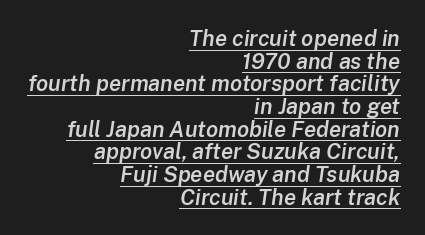
{"italic": "yes", "lean": "right", "slant_degrees": 8, "bold": "semi", "underline": "yes", "align": "right", "line_spacing": "tight", "line_spacing_ratio": 1.03, "letter_spacing": "normal", "letter_spacing_em": 0.0, "glyph_px": 22}
